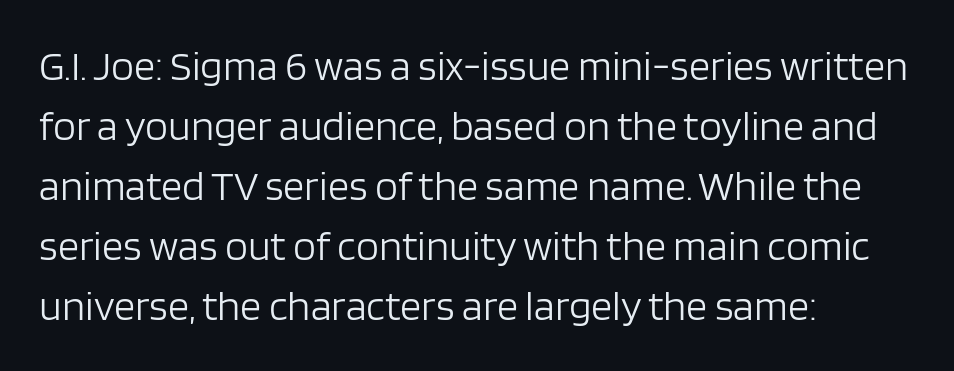
The font is comparable to plain body text, perhaps lighter. Tall strokes in this sample are plumb rather than angled. Just letters on the line, the space beneath them empty. Honestly, the row spacing looks completely unremarkable. Character widths vary here, with narrow letters taking less room than wide ones. The face used here is a sans, in the tradition of grotesques and geometrics.
